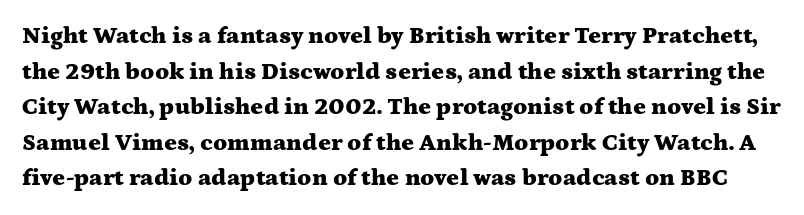
Q: Is the text bold? A: Yes.
Q: Is the text italic (slanted)? A: No, it is upright.
Q: Is the text underlined? A: No.
Q: Is the spacing between letters normal or unusually wide? A: Normal.
Q: Is the spacing between lines tight, normal or loose? A: Normal.
